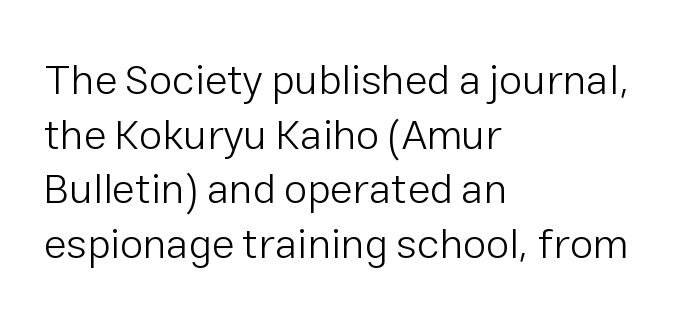
Q: Is the text bold? A: No.
Q: Is the text italic (slanted)? A: No, it is upright.
Q: Is the typeface a serif or a sans-serif typeface? A: Sans-serif.
Q: Is the text underlined? A: No.
Q: How is the paragraph aligned? A: Left-aligned.
Q: Is the spacing between letters normal or unusually wide? A: Normal.
Q: Is the spacing between lines tight, normal or loose? A: Normal.
Q: Width (condensed, normal, or wide)? A: Normal.
Q: Stroke contrast? A: Low.
Q: x-height? A: Medium.
Q: Monospaced? A: No.
